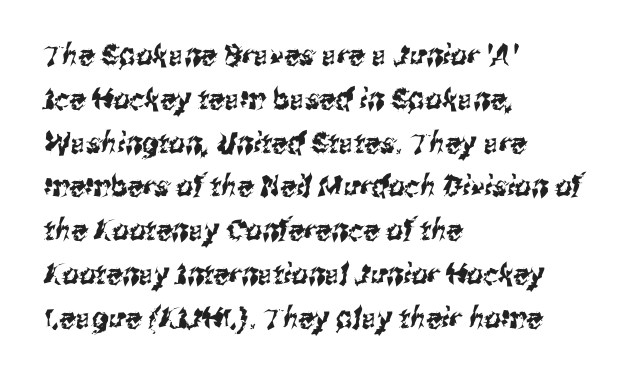
The image shows 29 px condensed sans-serif type; set left-aligned, normal line spacing (1.51x), normal letter spacing, not underlined; medium stroke contrast and a medium x-height.
